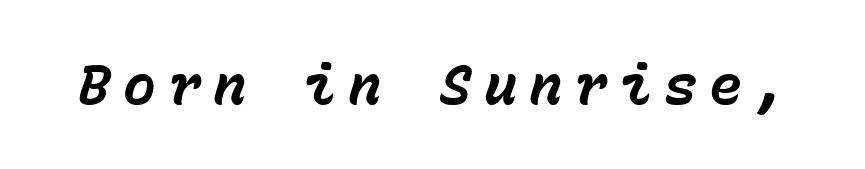
The rendering uses typewriter-style spacing with identical character cells. The gap between lines stays unmarked. If you drew a line through each stem, it would be angled. How heavy is the stroke? Heavy — this is a bold. Display-style spreading of the glyphs; the letterfit is very open.
